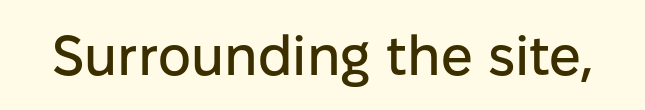
The image shows 56 px sans-serif type, upright; set normal letter spacing, not underlined; low stroke contrast and a medium x-height.
